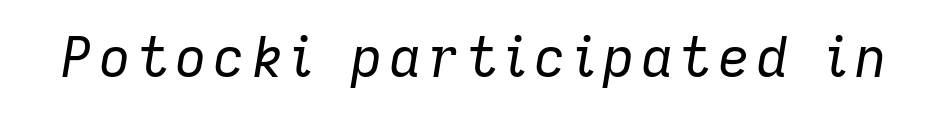
Every character sits at an angle, as italics do. The area under the type is left untouched. The strokes are not fattened; the text isn't bold. These lines are rendered in a variable-pitch font.
